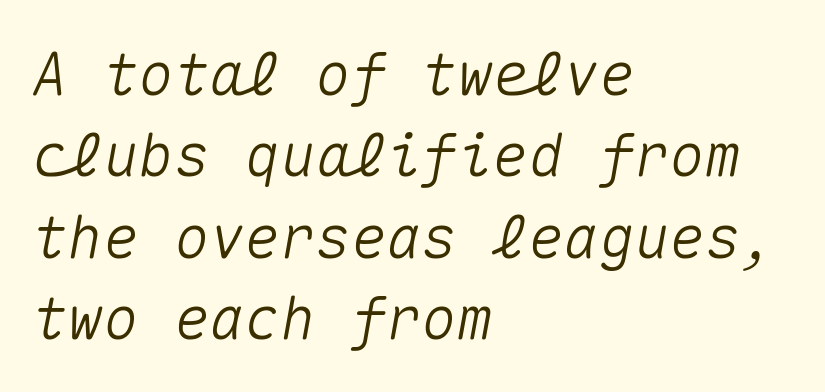
{"italic": "yes", "lean": "right", "slant_degrees": 10, "width": "normal", "stroke_contrast": "medium", "x_height": "medium", "monospaced": "yes", "underline": "no", "align": "left", "line_spacing": "normal", "line_spacing_ratio": 1.38, "letter_spacing": "normal", "letter_spacing_em": 0.0, "glyph_px": 59}
